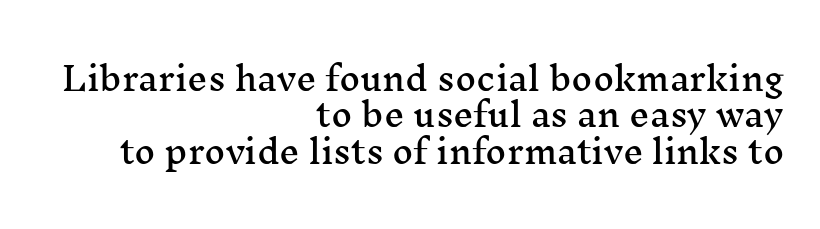
This sample is right-justified, so line beginnings fall wherever the words allow. Is this a sans? No — the strokes have serifs. Italic: no, the glyphs are upright roman. The line-height multiplier appears low, near solid setting.
